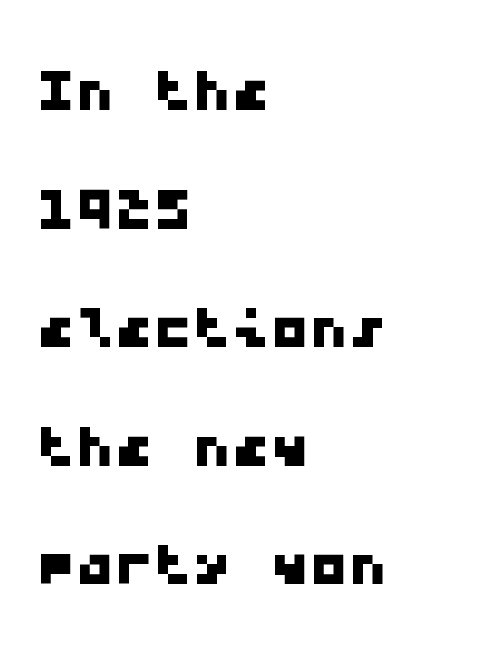
The image shows 78 px wide sans-serif type, monospaced; set left-aligned, normal line spacing (1.52x), normal letter spacing, not underlined; low stroke contrast and a medium x-height.
